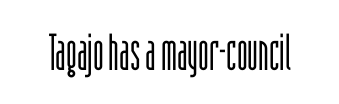
Q: Is the text bold? A: No.
Q: Is the text italic (slanted)? A: No, it is upright.
Q: Is the typeface a serif or a sans-serif typeface? A: Sans-serif.
Q: Is the text underlined? A: No.
Q: Is the spacing between letters normal or unusually wide? A: Normal.
Q: Width (condensed, normal, or wide)? A: Condensed.
Q: Stroke contrast? A: Low.
Q: x-height? A: Large.
Q: Monospaced? A: No.
